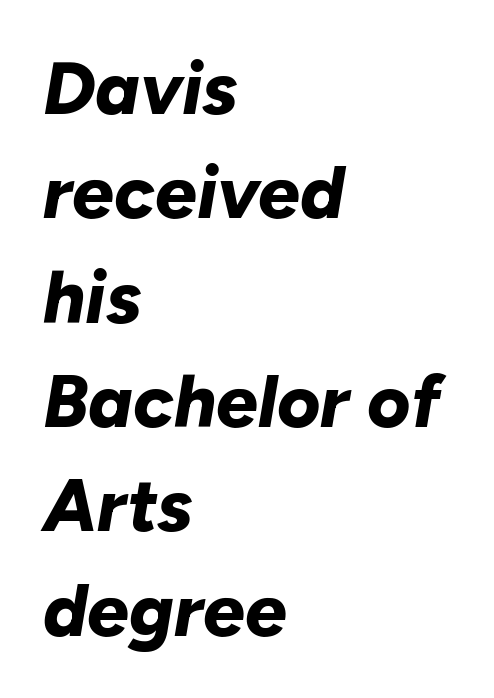
The image shows 74 px bold type, italic (leaning right); set left-aligned, normal line spacing (1.41x), normal letter spacing, not underlined; low stroke contrast and a medium x-height.
